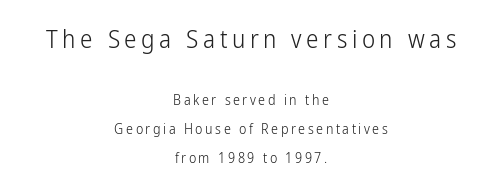
The image shows 25 px text type, upright; set centered, loose line spacing (2.06x), not underlined; the first (top) block is 1.79x larger.
